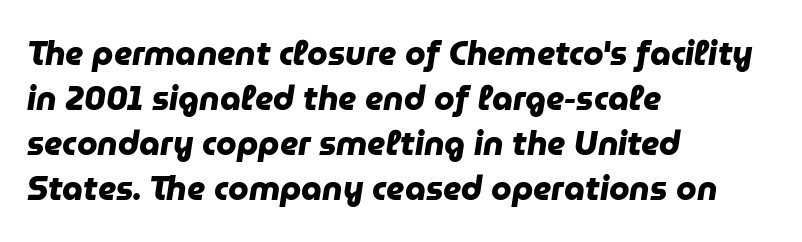
{"serif": "no", "bold": "yes", "weight": "heavy", "width": "normal", "stroke_contrast": "low", "x_height": "medium", "monospaced": "no", "underline": "no", "align": "left", "line_spacing": "normal", "line_spacing_ratio": 1.36, "letter_spacing": "normal", "letter_spacing_em": 0.0, "glyph_px": 33}
